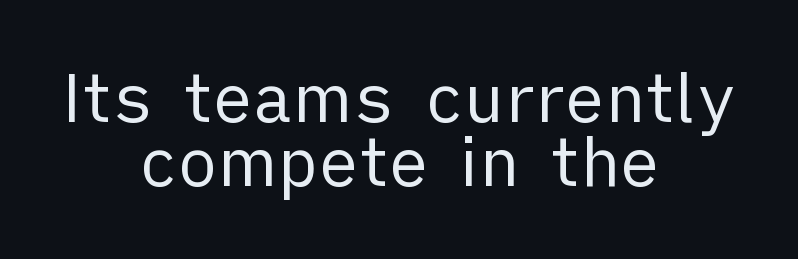
The image shows 67 px regular-weight sans-serif type, upright; set centered, tight line spacing (0.96x), normal letter spacing, not underlined; low stroke contrast and a medium x-height.
